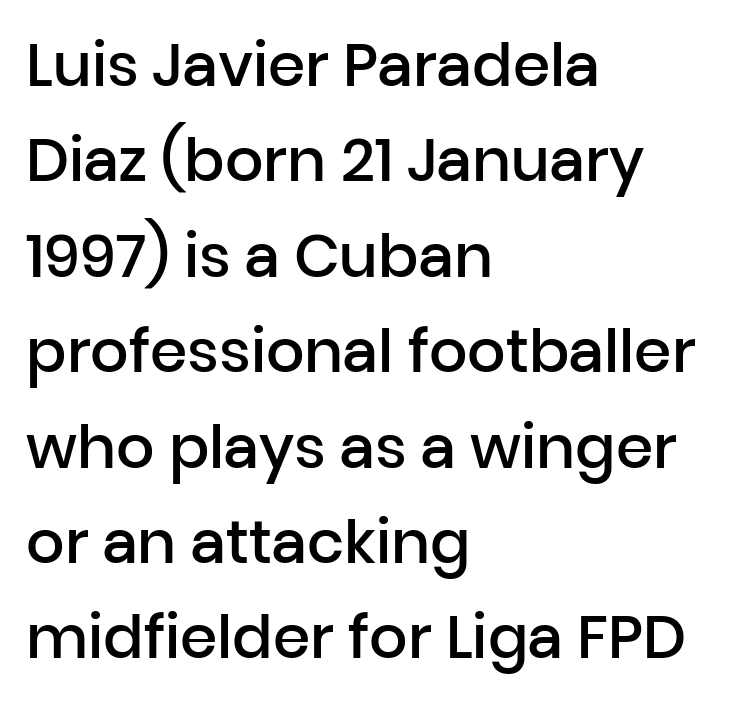
Descenders hang freely into open space. The sample has been set in demibold, a notch under bold. No feet cap the strokes, marking this as sans-serif type. Each letter keeps its own natural width here, so spacing adapts to shape. The letters stand upright; this is a roman face. The passage shown has conventional tracking throughout.
